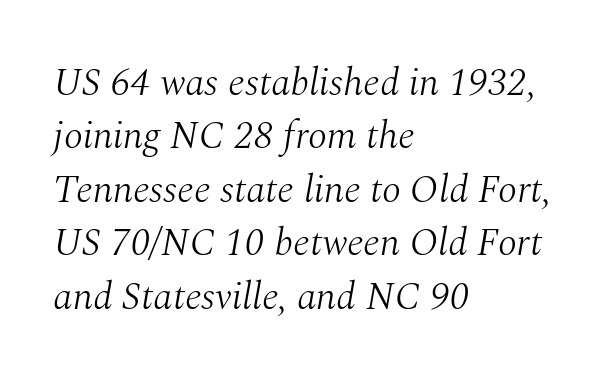
Stroke mass is kept to a normal reading level or below. There is no visible air inserted between adjacent glyphs. If you drew a line through each stem, it would be angled. The specimen omits any rule beneath the text block's lines. Each letter keeps its own natural width here, so spacing adapts to shape. The designer left line spacing at the default.
